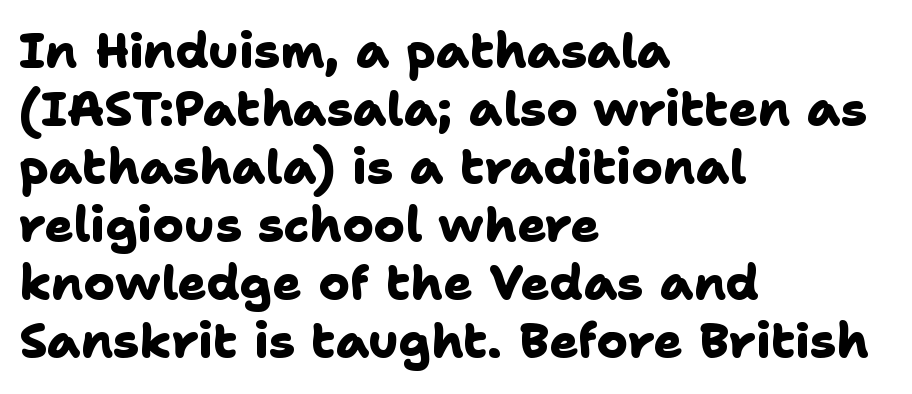
Q: Is the text bold? A: Yes.
Q: Is the typeface a serif or a sans-serif typeface? A: Sans-serif.
Q: Is the text underlined? A: No.
Q: How is the paragraph aligned? A: Left-aligned.
Q: Is the spacing between letters normal or unusually wide? A: Normal.
Q: Width (condensed, normal, or wide)? A: Normal.
Q: Stroke contrast? A: Low.
Q: x-height? A: Medium.
Q: Monospaced? A: No.
